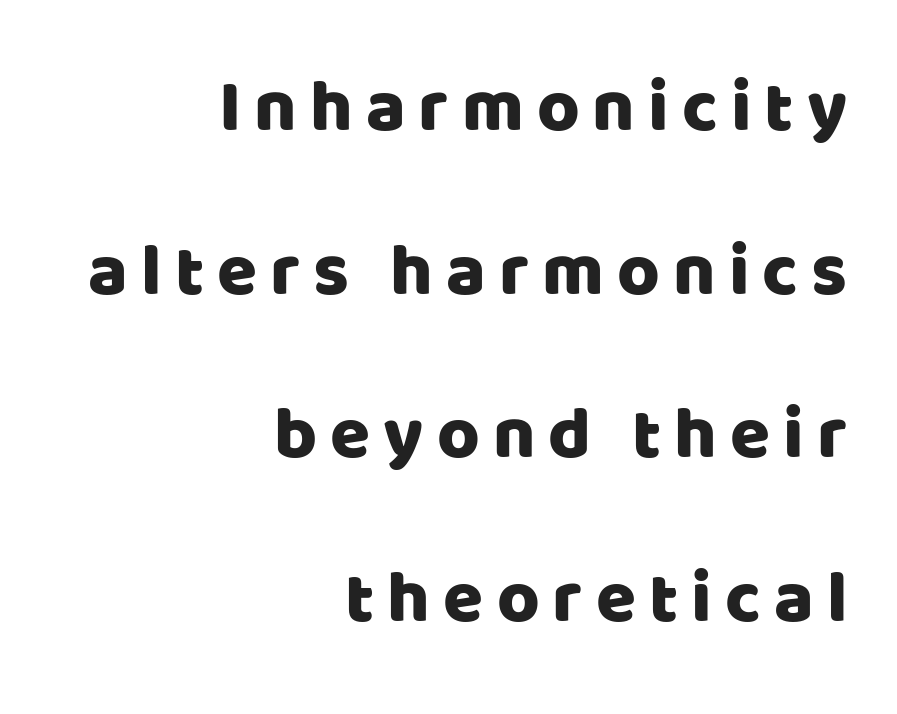
Rendered with straight, roman letterforms. Nope, no serifs anywhere on these letters. Notice how the passage keeps a crisp vertical edge on the right only. Do the characters align in a grid? No, the font is proportional. Leading: increased.
